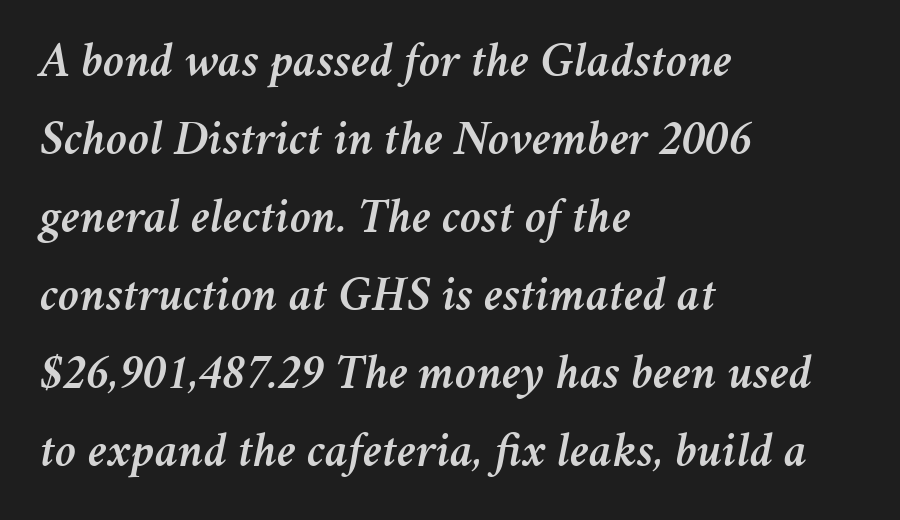
{"italic": "yes", "lean": "right", "slant_degrees": 11, "width": "normal", "stroke_contrast": "medium", "x_height": "medium", "monospaced": "no", "underline": "no", "align": "left", "line_spacing": "normal", "line_spacing_ratio": 1.59, "letter_spacing": "normal", "letter_spacing_em": 0.0, "glyph_px": 49}
